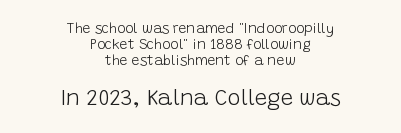
Descenders hang freely into open space. The second block has been scaled up relative to the first. Both edges are ragged and mirror each other, which tells us the setting is centered. This is the regular roman posture of the typeface.
